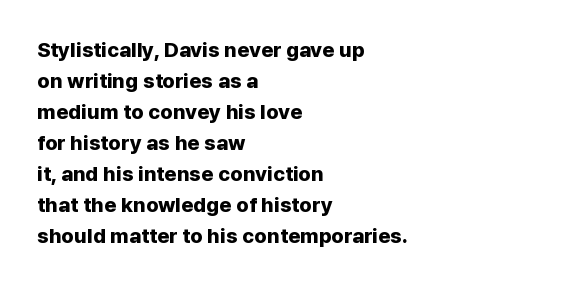
{"italic": "no", "bold": "yes", "underline": "no", "align": "left", "line_spacing": "normal", "line_spacing_ratio": 1.48, "letter_spacing": "normal", "letter_spacing_em": 0.0, "glyph_px": 21}
